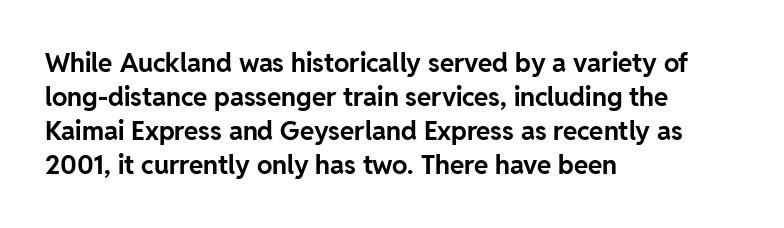
{"italic": "no", "bold": "yes", "underline": "no", "align": "left", "line_spacing": "normal", "line_spacing_ratio": 1.31, "letter_spacing": "normal", "letter_spacing_em": 0.0, "glyph_px": 26}
